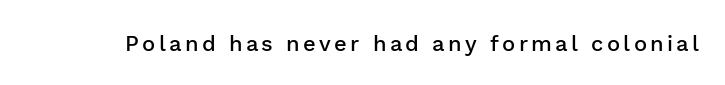
Q: Is the text bold? A: Semi-bold.
Q: Is the text italic (slanted)? A: No, it is upright.
Q: Is the text underlined? A: No.
